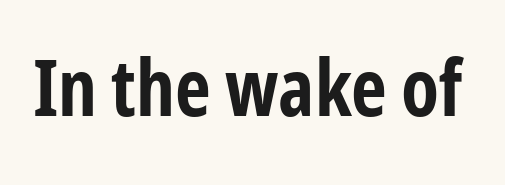
{"serif": "no", "italic": "no", "bold": "yes", "weight": "bold", "width": "condensed", "stroke_contrast": "low", "x_height": "medium", "monospaced": "no", "underline": "no", "letter_spacing": "normal", "letter_spacing_em": 0.0, "glyph_px": 78}
